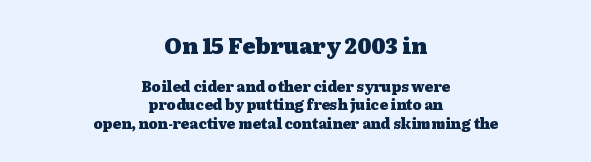
{"italic": "no", "bold": "yes", "underline": "no", "align": "center", "line_spacing": "normal", "line_spacing_ratio": 1.32, "letter_spacing": "normal", "letter_spacing_em": 0.0, "larger_block": "first", "size_ratio": 1.57, "glyph_px": 22}
